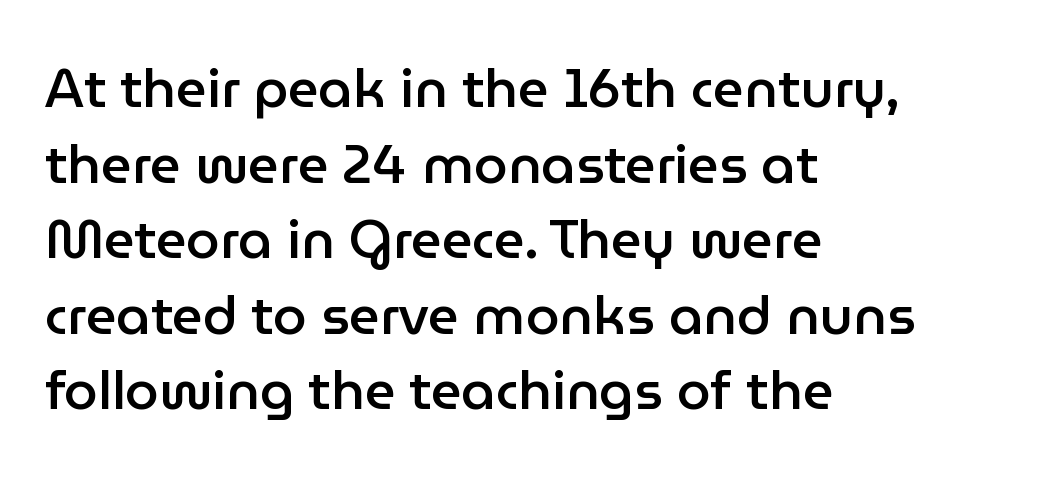
Each glyph is drawn with semibold strokes, heavier than normal yet not fully bold. This rendering features lettering with no underline. The passage shown is typed in a proportional face where columns would drift. The paragraph shown leans on its left margin. A typesetter would label this face a sans.
